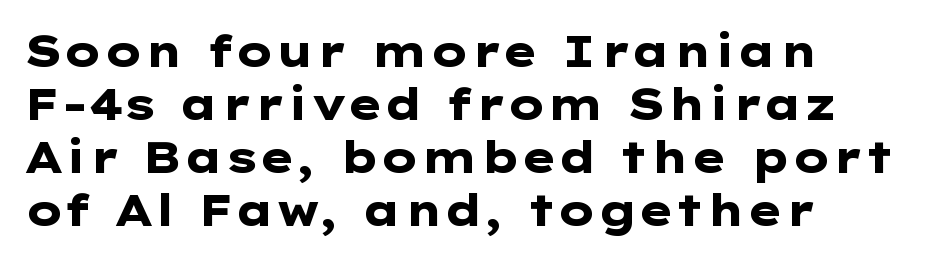
{"serif": "no", "italic": "no", "bold": "yes", "weight": "heavy", "width": "wide", "stroke_contrast": "low", "x_height": "medium", "underline": "no", "align": "left", "line_spacing_ratio": 1.23, "letter_spacing": "normal", "letter_spacing_em": 0.0, "glyph_px": 43}
